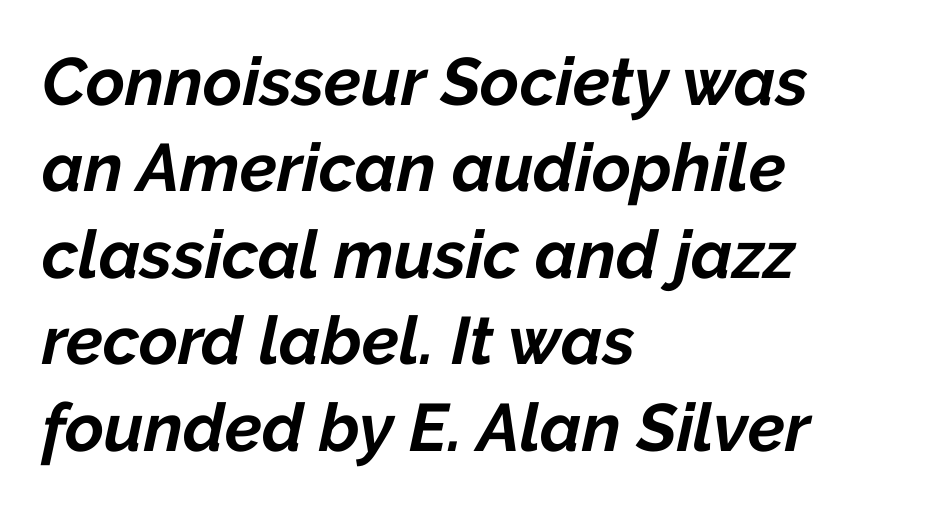
The image shows 67 px bold type, italic (leaning right); set left-aligned, normal line spacing (1.29x), normal letter spacing, not underlined; low stroke contrast and a medium x-height.
